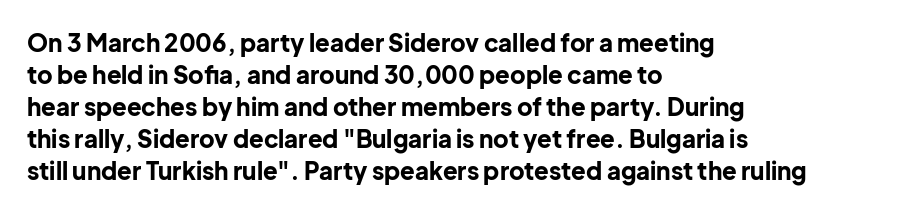
The image shows 24 px bold type, upright; set left-aligned, normal line spacing (1.33x), normal letter spacing, not underlined.
